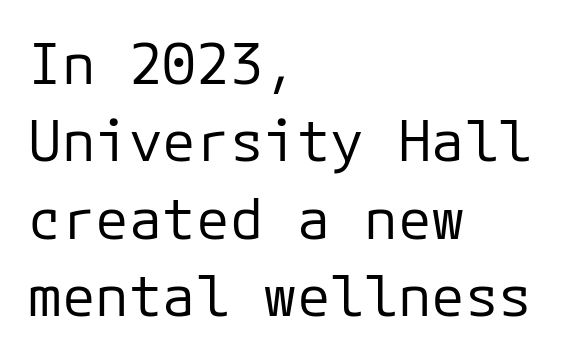
{"serif": "no", "italic": "no", "bold": "no", "weight": "regular", "width": "normal", "stroke_contrast": "low", "x_height": "medium", "underline": "no", "align": "left", "line_spacing": "normal", "line_spacing_ratio": 1.38, "letter_spacing": "normal", "letter_spacing_em": 0.0, "glyph_px": 56}
